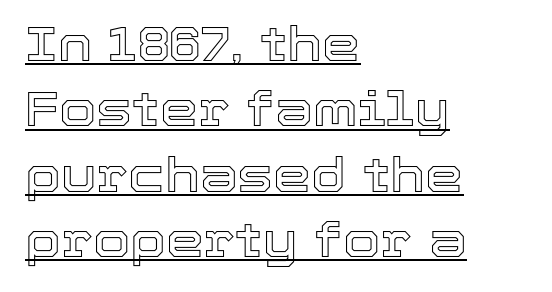
These lines are rendered in a variable-pitch font. Posture: vertical. Looks like someone drew a line under every word here. The tracking reads as untouched default to a designer's eye. Short and long lines alike share a common starting point at left.
